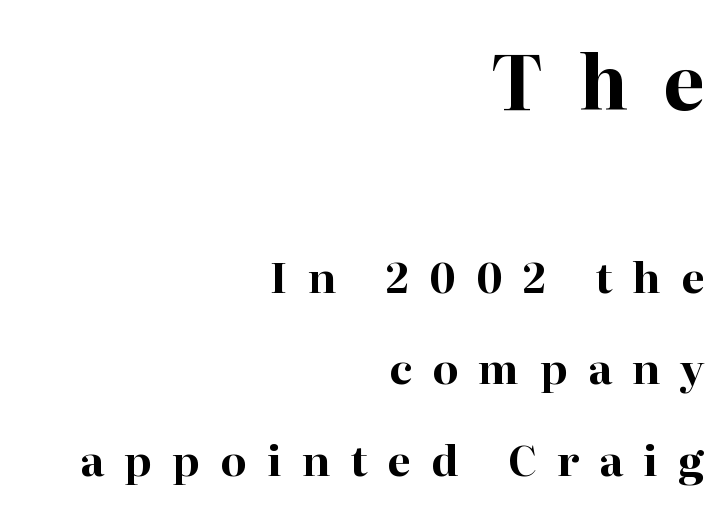
Top chunk: large. Bottom chunk: small. Serifs: yes, visible at the terminals of the letterforms. Loosely led — the rows are spread out. The font's upright variant was chosen for this text. Every letter is thick-stroked: bold, no question. One-word summary of the alignment: right.
